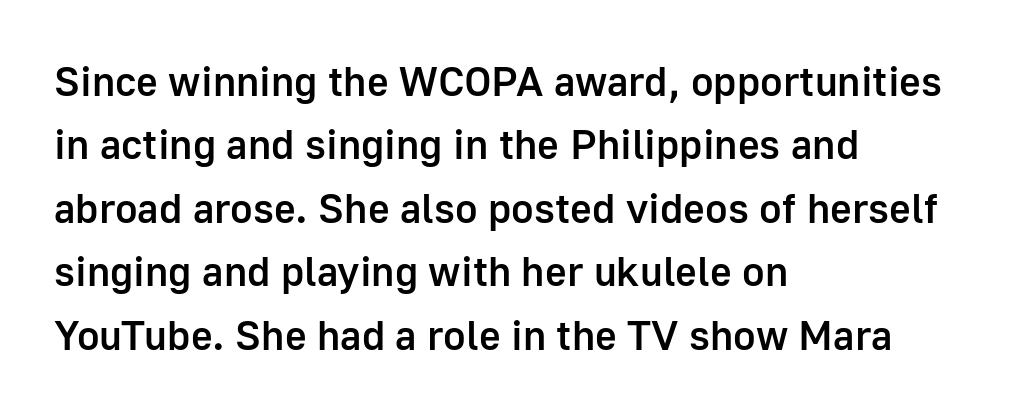
Q: Is the text bold? A: Semi-bold.
Q: Is the text italic (slanted)? A: No, it is upright.
Q: Is the typeface a serif or a sans-serif typeface? A: Sans-serif.
Q: Is the text underlined? A: No.
Q: How is the paragraph aligned? A: Left-aligned.
Q: Is the spacing between letters normal or unusually wide? A: Normal.
Q: Is the spacing between lines tight, normal or loose? A: Normal.
Q: Width (condensed, normal, or wide)? A: Normal.
Q: Stroke contrast? A: Low.
Q: x-height? A: Medium.
Q: Monospaced? A: No.
